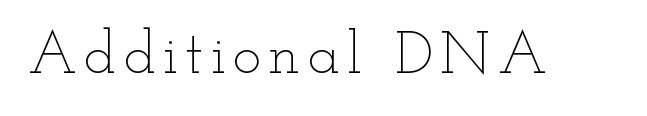
{"italic": "no", "bold": "no", "weight": "thin", "width": "wide", "stroke_contrast": "low", "x_height": "small", "monospaced": "no", "underline": "no", "glyph_px": 60}
